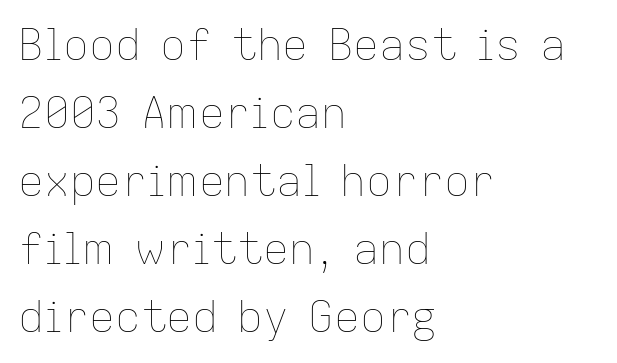
The image shows 43 px thin type, upright; set left-aligned, normal line spacing (1.58x), normal letter spacing, not underlined; low stroke contrast and a medium x-height.
